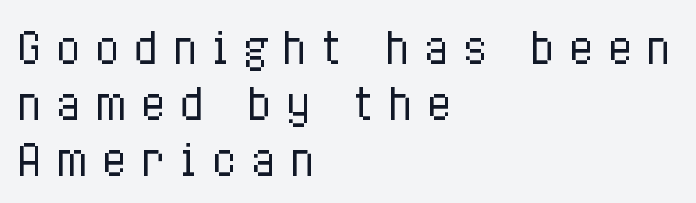
The compositor pushed each line to the left boundary. This sample uses an upright cut, with every glyph sitting square on the baseline. The weight would be labelled regular, book, light, or lighter still. Proportional: the letters do not fall into vertical columns. The rows are spaced the way most documents space them. Rule under the text: the space is simply empty.
